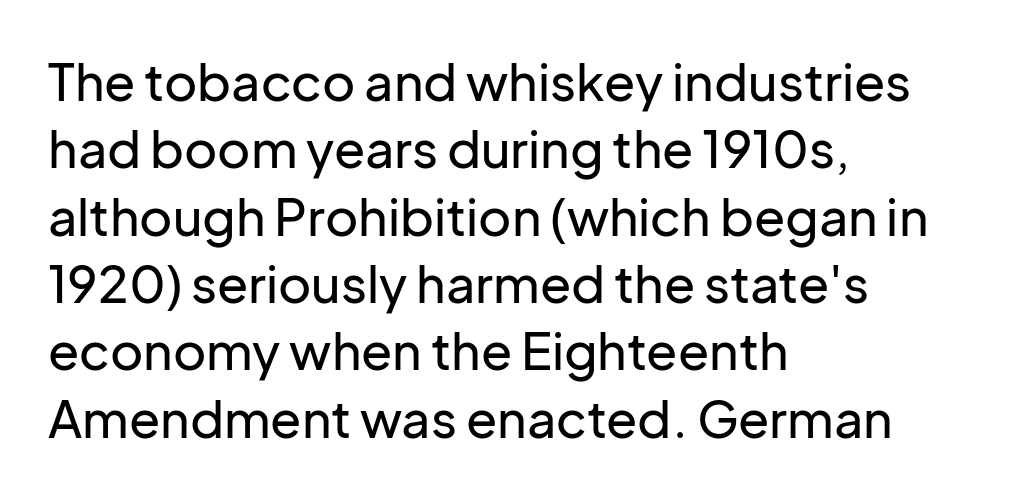
No italicization has been applied; the sample stays upright. The type is set solid horizontally, with unmodified tracking. In terms of letterform style, serifs are entirely absent. This sample keeps an unexceptional amount of space between lines. Quick note: underline off.
